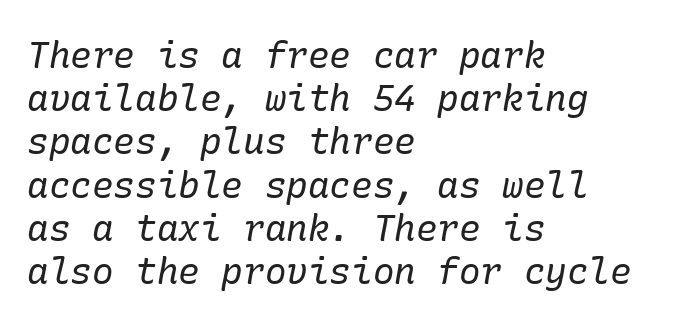
The image shows 36 px regular-weight type, italic (leaning right); set left-aligned, line spacing 1.2x, normal letter spacing, not underlined; low stroke contrast and a medium x-height.
